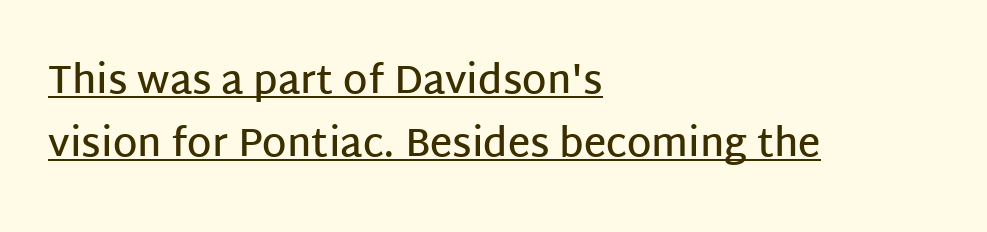
{"serif": "no", "italic": "no", "bold": "semi", "weight": "semibold", "width": "normal", "stroke_contrast": "low", "x_height": "large", "monospaced": "no", "underline": "yes", "align": "left", "line_spacing": "normal", "line_spacing_ratio": 1.62, "letter_spacing": "normal", "letter_spacing_em": 0.0, "glyph_px": 39}
